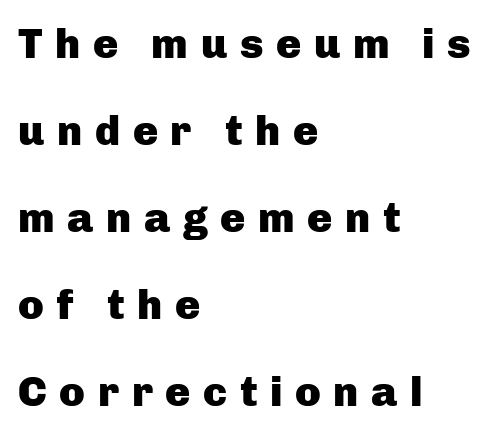
The image shows 42 px heavy sans-serif type, upright; set left-aligned, loose line spacing (2.07x), unusually wide letter spacing (+0.3 em), not underlined; low stroke contrast and a medium x-height.
